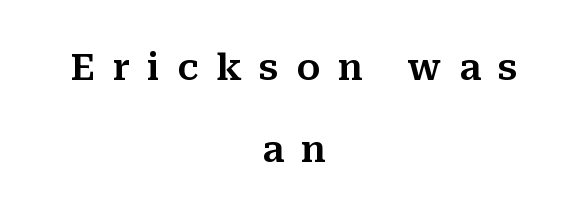
{"serif": "yes", "italic": "no", "width": "normal", "stroke_contrast": "medium", "x_height": "medium", "monospaced": "no", "underline": "no", "align": "center", "line_spacing": "loose", "line_spacing_ratio": 2.29, "letter_spacing": "wide", "letter_spacing_em": 0.49, "glyph_px": 36}
